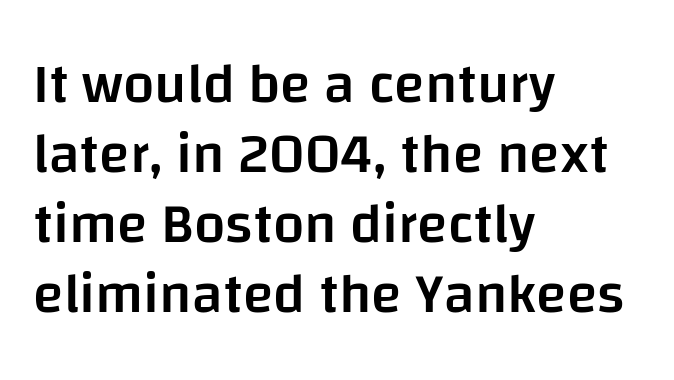
{"serif": "no", "italic": "no", "bold": "semi", "weight": "semibold", "width": "normal", "stroke_contrast": "low", "x_height": "large", "monospaced": "no", "underline": "no", "align": "left", "line_spacing": "normal", "line_spacing_ratio": 1.25, "letter_spacing": "normal", "letter_spacing_em": 0.0, "glyph_px": 56}
